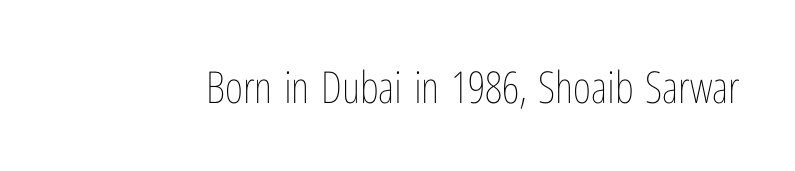
Q: Is the text bold? A: No.
Q: Is the text italic (slanted)? A: No, it is upright.
Q: Is the text underlined? A: No.
Q: Is the spacing between letters normal or unusually wide? A: Normal.
Q: Width (condensed, normal, or wide)? A: Condensed.
Q: Stroke contrast? A: Low.
Q: x-height? A: Medium.
Q: Monospaced? A: No.
